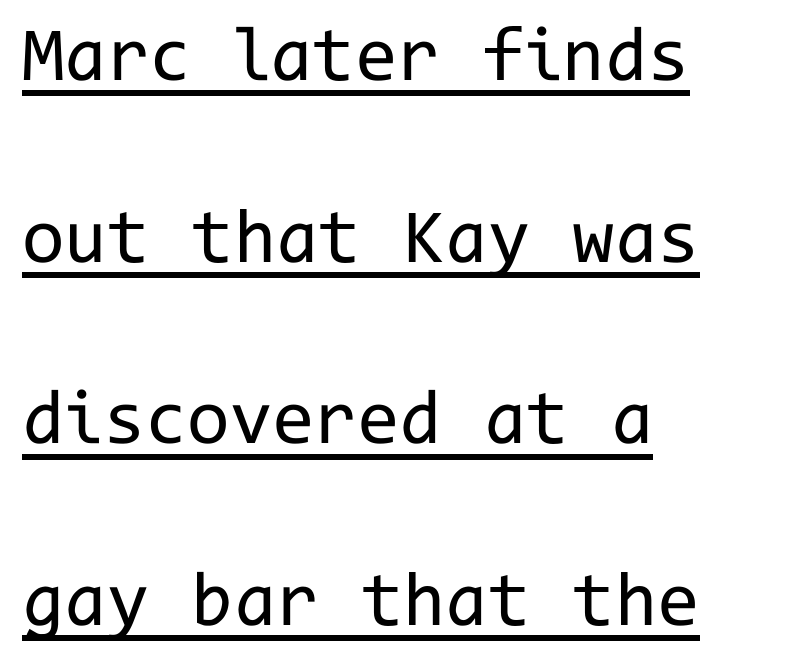
Spacing verdict: monospaced, one width for all characters. The axis of the letterforms is exactly vertical. Casual observation: everything's shoved over to the left. Weight: regular or lighter. The rendering uses the underline text-decoration.
